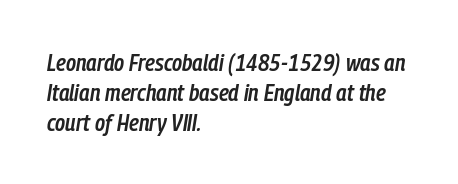
Rows of type keep a routine distance in the vertical direction. Inter-character spacing is left at the font's built-in metrics. The passage is arranged the way most books set body copy — flush left. Notice how the stems are inclined rather than vertical — that's the hallmark of italics.
